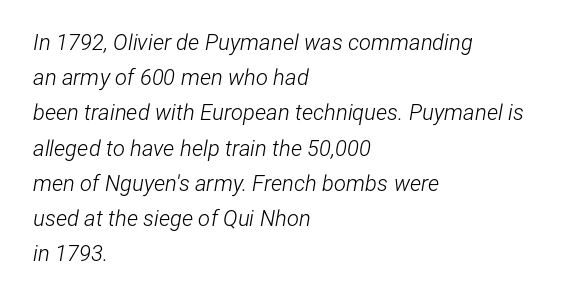
The image shows 22 px text type, italic (leaning right); set left-aligned, normal line spacing (1.6x), normal letter spacing, not underlined.
